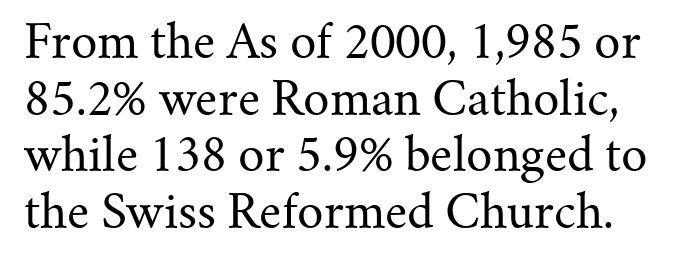
Does the lettering tilt? It doesn't — this is upright. Looks like regular typesetting: each glyph gets only the width it needs. These glyphs show unthickened strokes, regular width or finer. The line texture is even and compact thanks to regular tracking.
